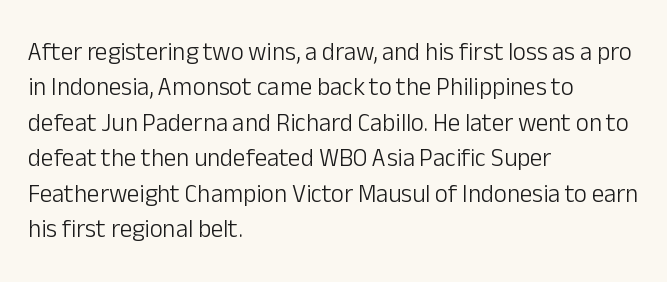
The image shows 25 px text type, upright; set left-aligned, normal line spacing (1.42x), normal letter spacing, not underlined.
